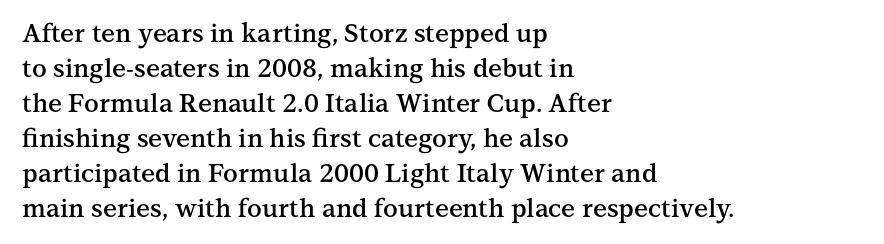
{"italic": "no", "bold": "semi", "underline": "no", "align": "left", "line_spacing": "normal", "line_spacing_ratio": 1.4, "letter_spacing": "normal", "letter_spacing_em": 0.0, "glyph_px": 25}
